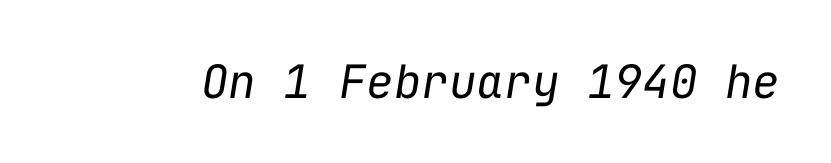
{"italic": "yes", "lean": "right", "slant_degrees": 9, "bold": "no", "weight": "regular", "width": "normal", "stroke_contrast": "low", "x_height": "medium", "monospaced": "yes", "underline": "no", "letter_spacing": "normal", "letter_spacing_em": 0.0, "glyph_px": 46}
